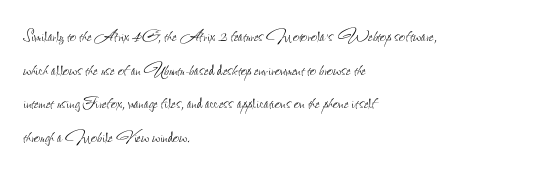
Unbolded letterforms with no extra heft. The letterforms sit shoulder to shoulder at normal distance. Line spacing here is normal. Glance below the letters and you will spot only blank space. Visually the block forms a straight wall on the left and a jagged coastline on the right.
